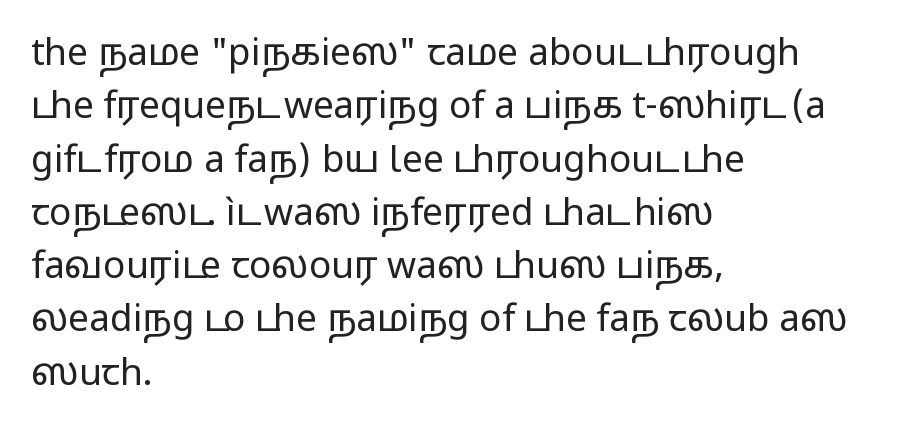
Whoever set this chose a conventional vertical rhythm. This rendering leaves character spacing at its baseline value. Character widths vary here, with narrow letters taking less room than wide ones. The font's upright variant was chosen for this text. Decoration check: the copy has no underline. A light-to-regular cut is what we see here.
